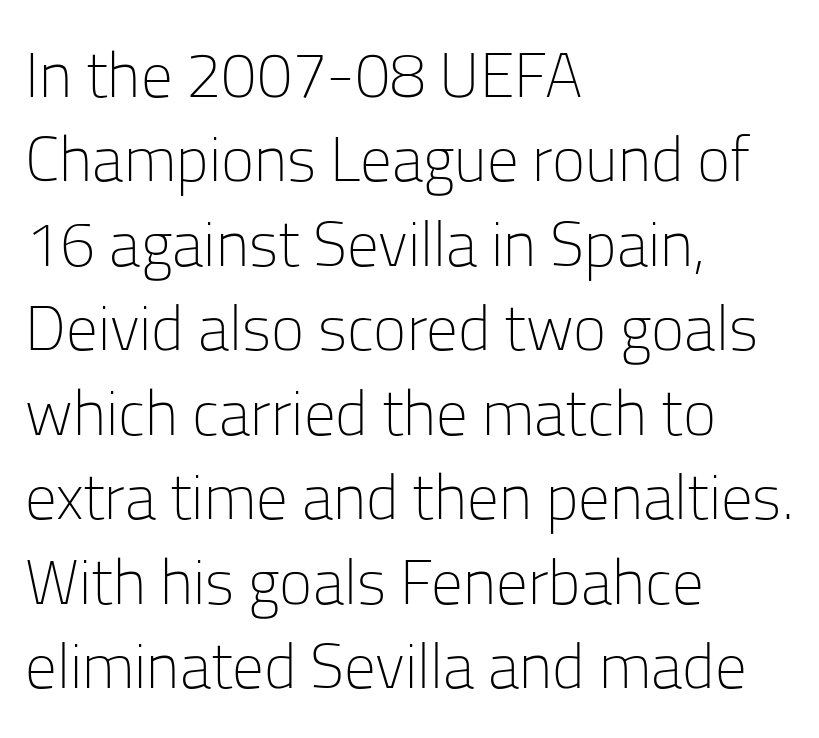
Posture: straight, roman, zero tilt. Ink coverage per letter is moderate at most. The baseline area is clear. Tracking here is standard; glyphs follow each other at the usual distance. A normal amount of white space separates one row of letters from the next.
